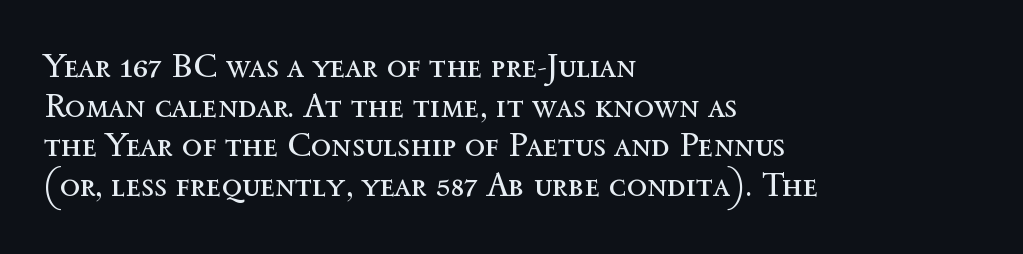
The lettering stays uniformly vertical, giving the passage a roman look. Observe the ordinary spacing: letters are neighbours, not strangers. These lines stack with their left ends in a neat column. These lines are rendered in a variable-pitch font. The passage shown is not bold in any degree. Rule under the text: the space is simply empty.
